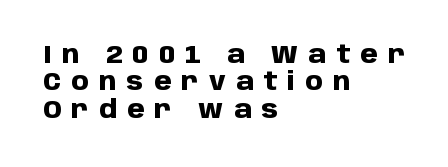
Q: Is the text bold? A: Yes.
Q: Is the text italic (slanted)? A: No, it is upright.
Q: Is the text underlined? A: No.
Q: How is the paragraph aligned? A: Left-aligned.
Q: Is the spacing between letters normal or unusually wide? A: Unusually wide.
Q: Is the spacing between lines tight, normal or loose? A: Tight.
